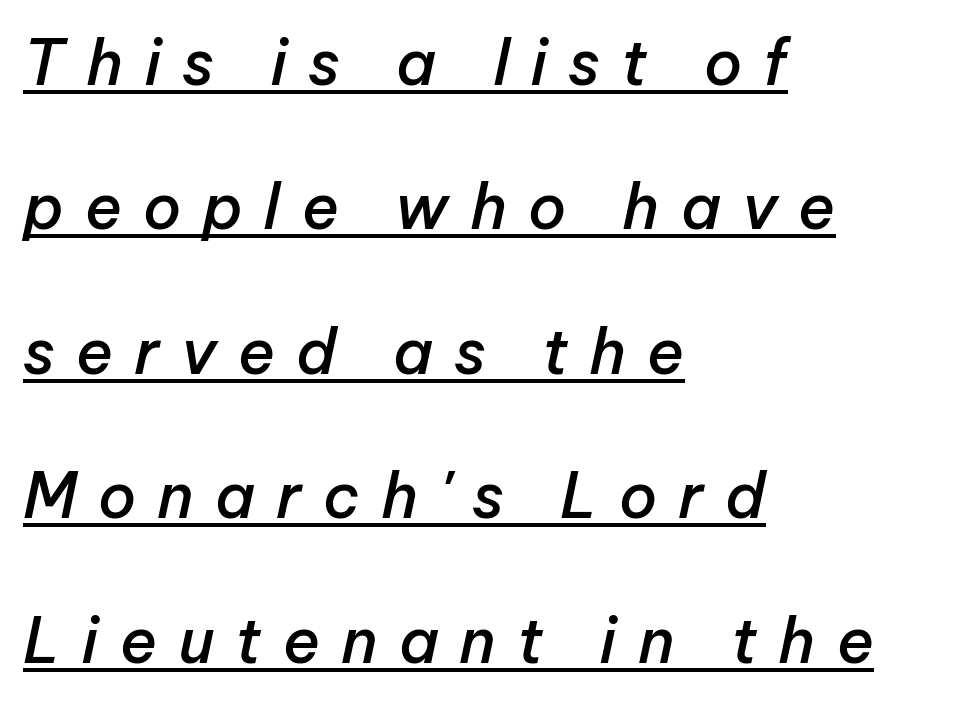
The image shows 62 px semibold type, italic (leaning right); set left-aligned, loose line spacing (2.33x), unusually wide letter spacing (+0.34 em), underlined; low stroke contrast and a medium x-height.
